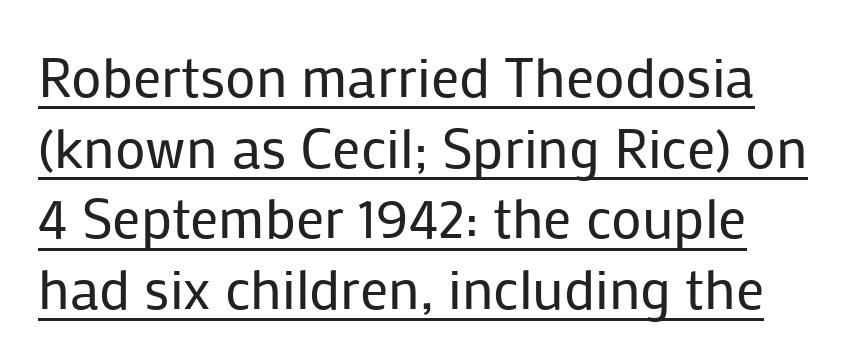
The image shows 56 px regular-weight sans-serif type, upright; set normal line spacing (1.26x), normal letter spacing, underlined; low stroke contrast and a medium x-height.
